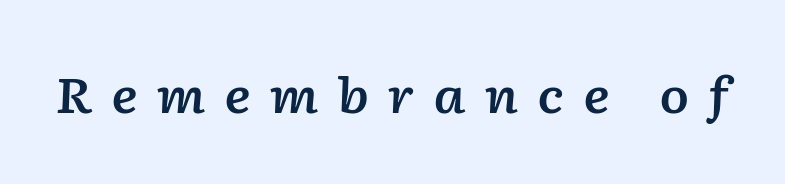
Q: Is the text bold? A: Semi-bold.
Q: Is the text italic (slanted)? A: Yes, it leans right by about 2 degrees.
Q: Is the text underlined? A: No.
Q: Is the spacing between letters normal or unusually wide? A: Unusually wide.
Q: Width (condensed, normal, or wide)? A: Normal.
Q: Stroke contrast? A: Low.
Q: x-height? A: Medium.
Q: Monospaced? A: No.
